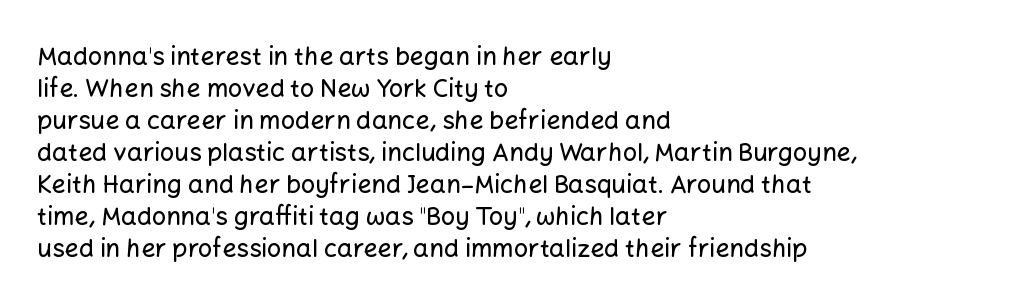
{"italic": "no", "underline": "no", "align": "left", "line_spacing": "normal", "line_spacing_ratio": 1.28, "letter_spacing": "normal", "letter_spacing_em": 0.0, "glyph_px": 25}
